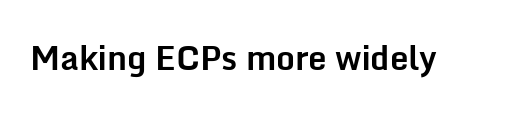
{"serif": "no", "italic": "no", "bold": "yes", "weight": "bold", "width": "normal", "stroke_contrast": "low", "x_height": "medium", "monospaced": "no", "underline": "no", "letter_spacing": "normal", "letter_spacing_em": 0.0, "glyph_px": 33}
